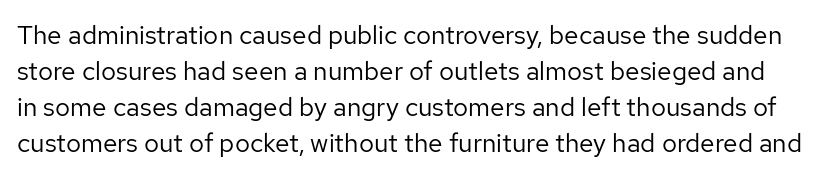
Q: Is the text bold? A: No.
Q: Is the text italic (slanted)? A: No, it is upright.
Q: Is the text underlined? A: No.
Q: Is the spacing between letters normal or unusually wide? A: Normal.
Q: Is the spacing between lines tight, normal or loose? A: Normal.
